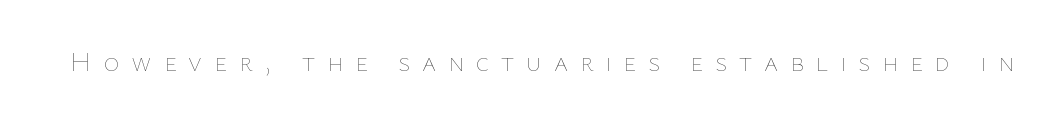
The image shows 27 px text type, upright; set unusually wide letter spacing (+0.44 em), not underlined.
